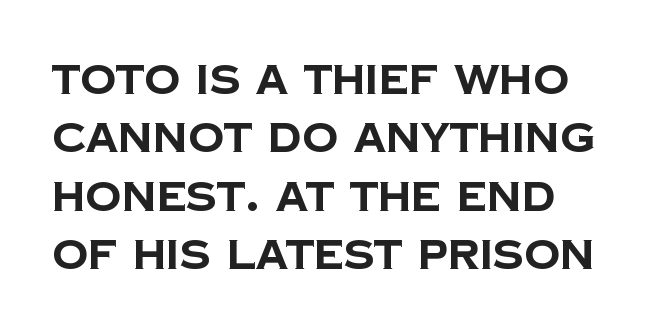
How are the letters spaced? Ordinarily, with no added tracking. The glyphs have the mass of a bold cut. Baseline-to-baseline distance is the conventional proportion of letter height. You could not count columns in this text — the font is proportionally spaced.
